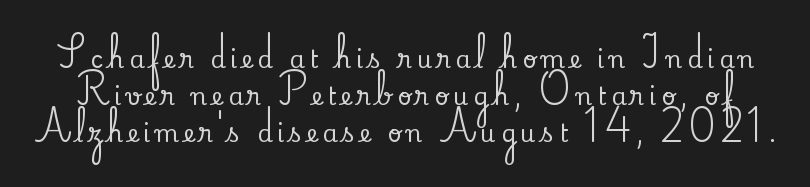
The passage shown stacks its lines at a standard gap. Unmarked baselines from the first word to the last. Upright lettering throughout. Display-style spreading of the glyphs; the letterfit is very open.
